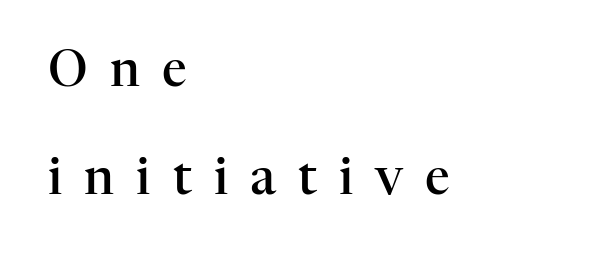
Q: Is the text bold? A: Semi-bold.
Q: Is the text italic (slanted)? A: No, it is upright.
Q: Is the typeface a serif or a sans-serif typeface? A: Serif.
Q: Is the text underlined? A: No.
Q: How is the paragraph aligned? A: Left-aligned.
Q: Is the spacing between letters normal or unusually wide? A: Unusually wide.
Q: Is the spacing between lines tight, normal or loose? A: Loose.
Q: Width (condensed, normal, or wide)? A: Normal.
Q: Stroke contrast? A: High.
Q: x-height? A: Medium.
Q: Monospaced? A: No.
